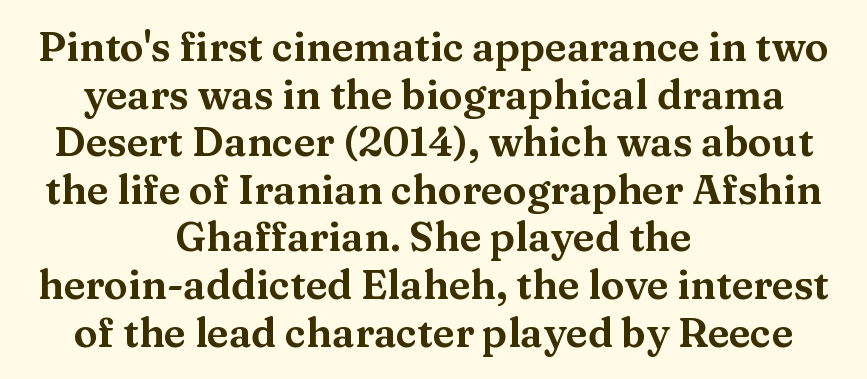
Q: Is the text italic (slanted)? A: No, it is upright.
Q: Is the typeface a serif or a sans-serif typeface? A: Serif.
Q: Is the text underlined? A: No.
Q: How is the paragraph aligned? A: Centered.
Q: Is the spacing between letters normal or unusually wide? A: Normal.
Q: Width (condensed, normal, or wide)? A: Wide.
Q: Stroke contrast? A: Medium.
Q: x-height? A: Medium.
Q: Monospaced? A: No.
